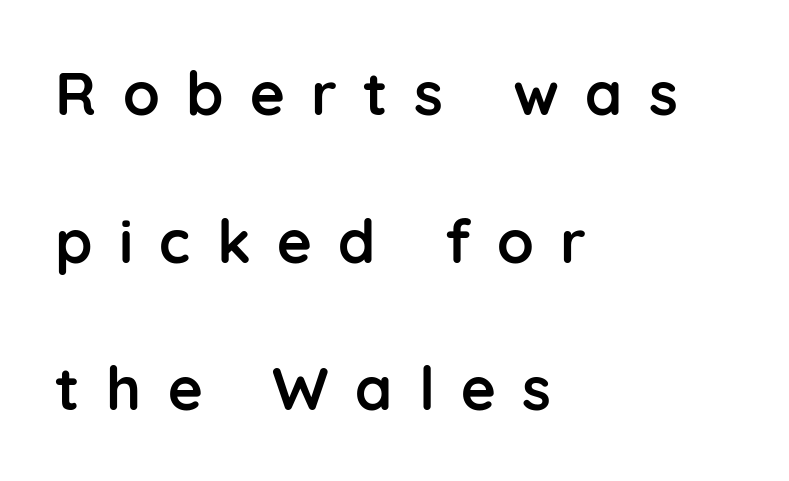
The image shows 60 px semibold sans-serif type, upright; set left-aligned, loose line spacing (2.46x), unusually wide letter spacing (+0.44 em), not underlined; low stroke contrast and a medium x-height.
